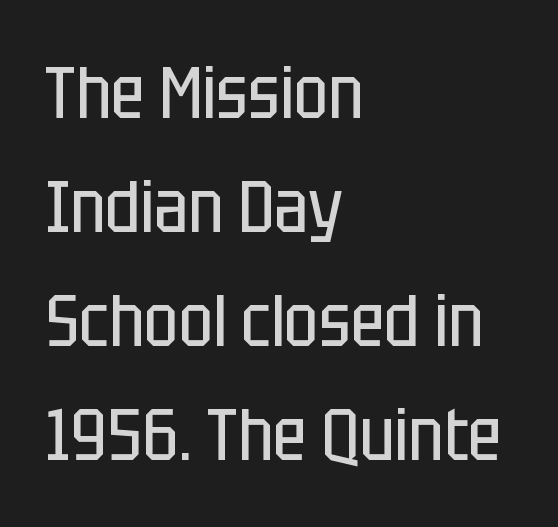
Q: Is the text bold? A: No.
Q: Is the text italic (slanted)? A: No, it is upright.
Q: Is the typeface a serif or a sans-serif typeface? A: Sans-serif.
Q: Is the text underlined? A: No.
Q: How is the paragraph aligned? A: Left-aligned.
Q: Is the spacing between letters normal or unusually wide? A: Normal.
Q: Is the spacing between lines tight, normal or loose? A: Normal.
Q: Width (condensed, normal, or wide)? A: Condensed.
Q: Stroke contrast? A: Low.
Q: x-height? A: Large.
Q: Monospaced? A: No.
